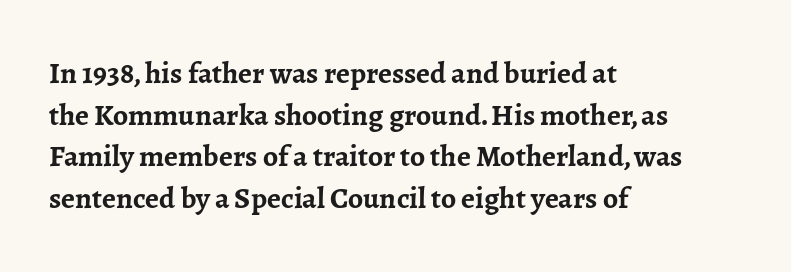
Q: Is the text bold? A: Yes.
Q: Is the text italic (slanted)? A: No, it is upright.
Q: Is the typeface a serif or a sans-serif typeface? A: Serif.
Q: Is the text underlined? A: No.
Q: How is the paragraph aligned? A: Left-aligned.
Q: Is the spacing between letters normal or unusually wide? A: Normal.
Q: Is the spacing between lines tight, normal or loose? A: Normal.
Q: Width (condensed, normal, or wide)? A: Normal.
Q: Stroke contrast? A: Low.
Q: x-height? A: Medium.
Q: Monospaced? A: No.
